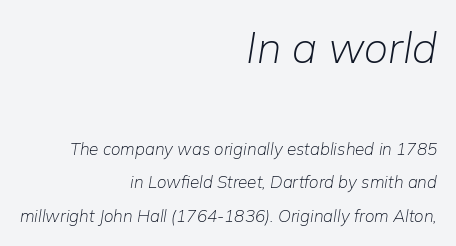
{"italic": "yes", "lean": "right", "slant_degrees": 9, "bold": "no", "weight": "light", "width": "normal", "stroke_contrast": "low", "x_height": "medium", "monospaced": "no", "underline": "no", "align": "right", "line_spacing": "loose", "line_spacing_ratio": 1.95, "letter_spacing": "normal", "letter_spacing_em": 0.0, "larger_block": "first", "size_ratio": 2.53, "glyph_px": 43}
